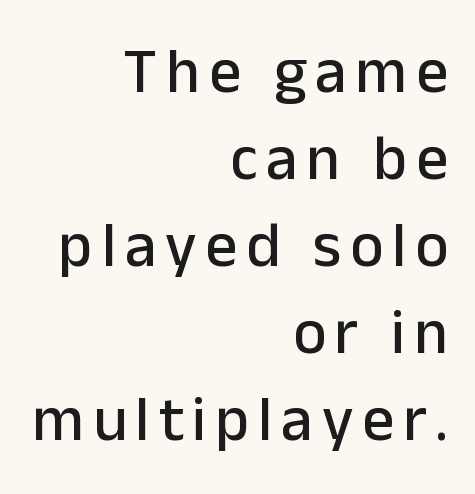
{"serif": "no", "italic": "no", "width": "normal", "stroke_contrast": "low", "x_height": "medium", "monospaced": "no", "underline": "no", "align": "right", "line_spacing": "normal", "line_spacing_ratio": 1.38, "glyph_px": 63}
